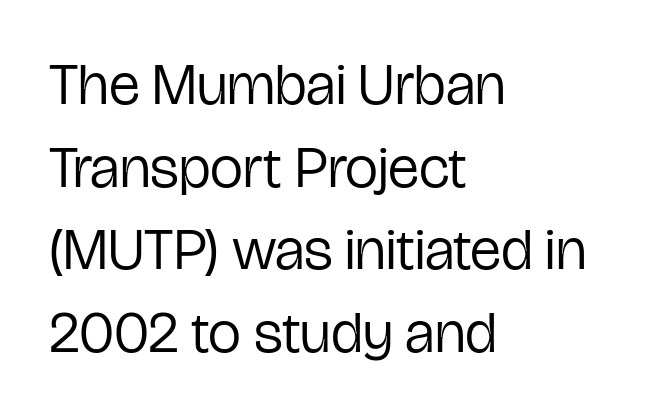
{"serif": "no", "italic": "no", "bold": "no", "weight": "regular", "width": "condensed", "stroke_contrast": "low", "x_height": "medium", "monospaced": "no", "underline": "no", "align": "left", "line_spacing": "normal", "line_spacing_ratio": 1.4, "letter_spacing": "normal", "letter_spacing_em": 0.0, "glyph_px": 59}
